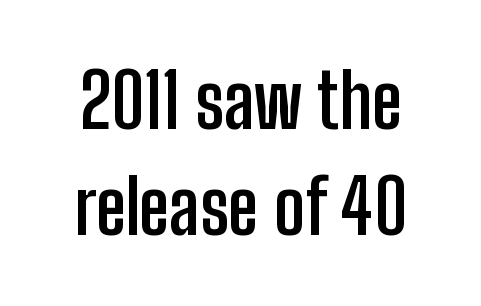
No feet cap the strokes, marking this as sans-serif type. Posture: vertical. The passage shown is not underscored anywhere. Here the glyphs are tracked normally, forming tight word shapes. The passage shown is typed in a proportional face where columns would drift.
